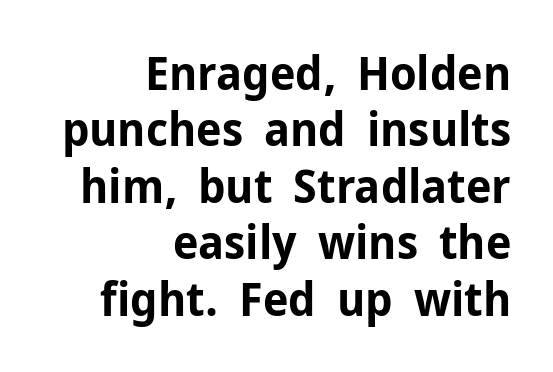
The face used here is proportionally spaced, like ordinary book or web type. This sample uses an upright cut, with every glyph sitting square on the baseline. No extra tracking has been applied to these lines. Words float on clear page, feet unadorned. Layout note: lines flush right.
